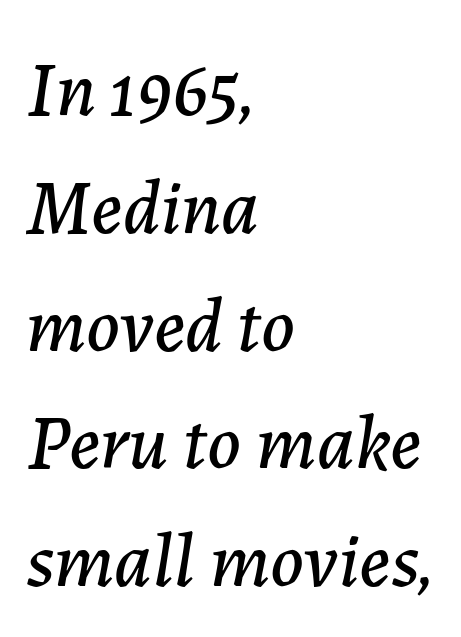
{"italic": "yes", "lean": "right", "slant_degrees": 7, "width": "normal", "stroke_contrast": "low", "x_height": "medium", "monospaced": "no", "underline": "no", "align": "left", "line_spacing": "normal", "line_spacing_ratio": 1.53, "letter_spacing": "normal", "letter_spacing_em": 0.0, "glyph_px": 77}
